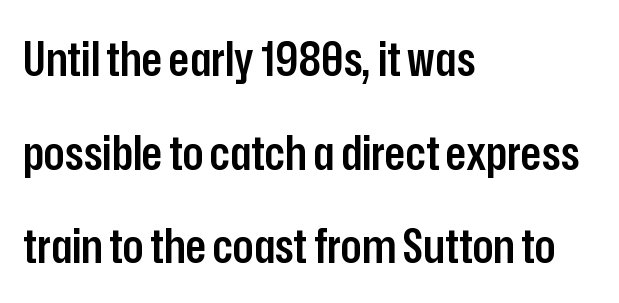
{"serif": "no", "italic": "no", "bold": "semi", "weight": "semibold", "width": "condensed", "stroke_contrast": "low", "x_height": "medium", "monospaced": "no", "underline": "no", "align": "left", "line_spacing": "loose", "line_spacing_ratio": 1.95, "letter_spacing": "normal", "letter_spacing_em": 0.0, "glyph_px": 48}
